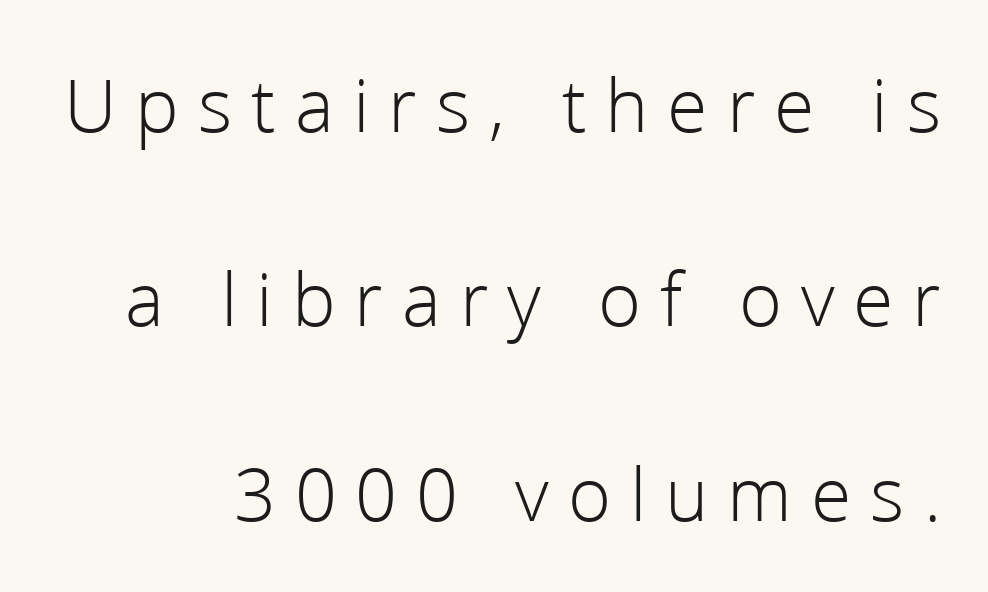
Posture: upright roman. This block would shrink considerably if given ordinary leading; it's expanded now. In terms of letterspacing, this is a distinctly airy, spread setting. The cut favours lightness, reaching ordinary text weight at its darkest. Nothing sits at the stroke ends, so this counts as sans-serif. A bare baseline throughout the passage.
